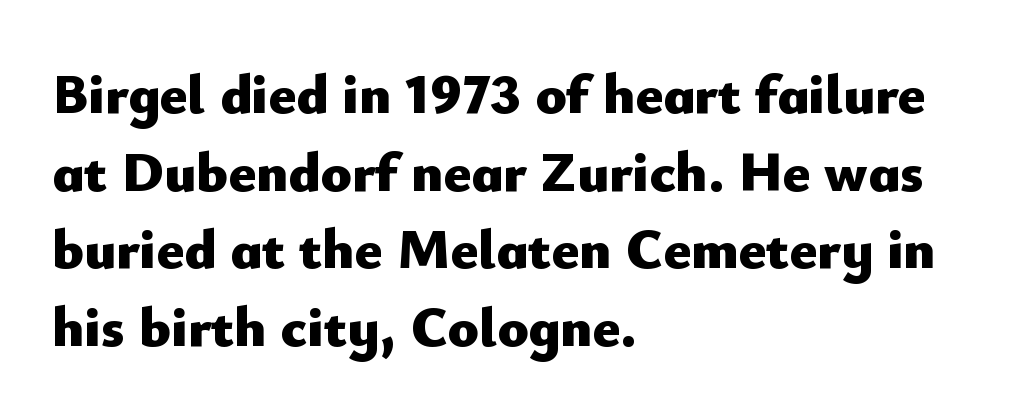
{"serif": "no", "italic": "no", "bold": "yes", "weight": "heavy", "width": "normal", "stroke_contrast": "low", "x_height": "small", "monospaced": "no", "underline": "no", "align": "left", "line_spacing": "normal", "line_spacing_ratio": 1.36, "letter_spacing": "normal", "letter_spacing_em": 0.0, "glyph_px": 57}
